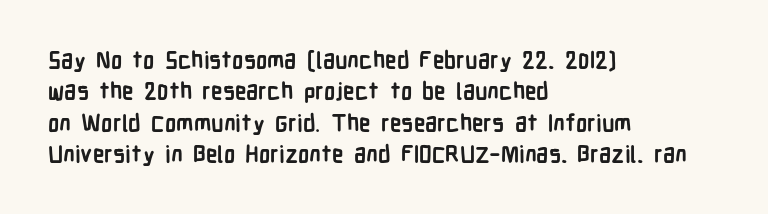
{"italic": "no", "bold": "yes", "underline": "no", "align": "left", "line_spacing": "normal", "line_spacing_ratio": 1.36, "letter_spacing": "normal", "letter_spacing_em": 0.0, "glyph_px": 23}
